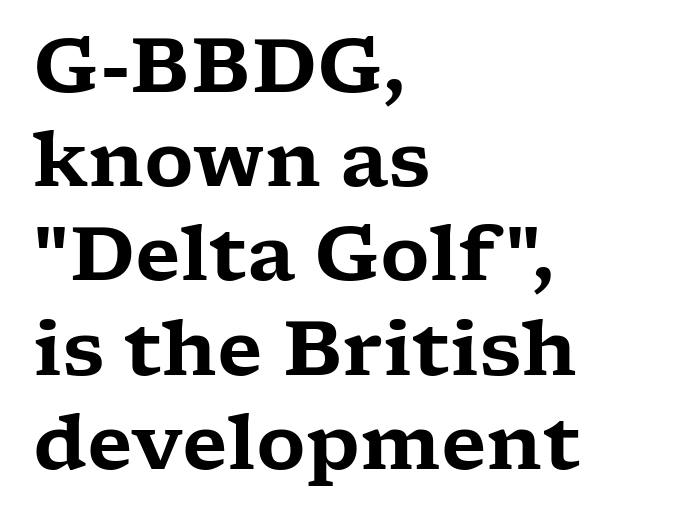
The image shows 76 px wide serif type, upright; set left-aligned, line spacing 1.24x, normal letter spacing, not underlined; low stroke contrast and a medium x-height.
